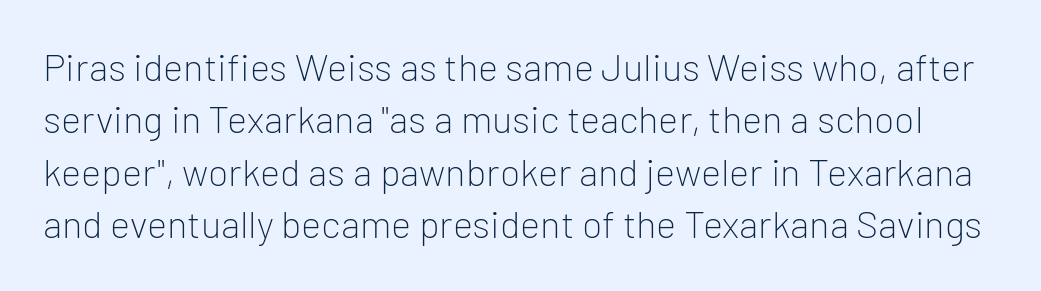
{"serif": "no", "italic": "no", "bold": "no", "weight": "light", "width": "normal", "stroke_contrast": "low", "x_height": "medium", "monospaced": "no", "underline": "no", "line_spacing": "normal", "line_spacing_ratio": 1.38, "letter_spacing": "normal", "letter_spacing_em": 0.0, "glyph_px": 38}
